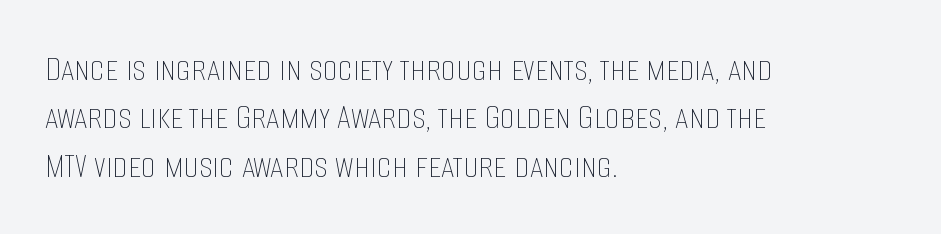
Casual observation: everything's shoved over to the left. This sample has the flowing, uneven cadence of proportional lettering. A typesetter would call this zero additional tracking. Posture: straight, roman, zero tilt. Quick note: underline off.
